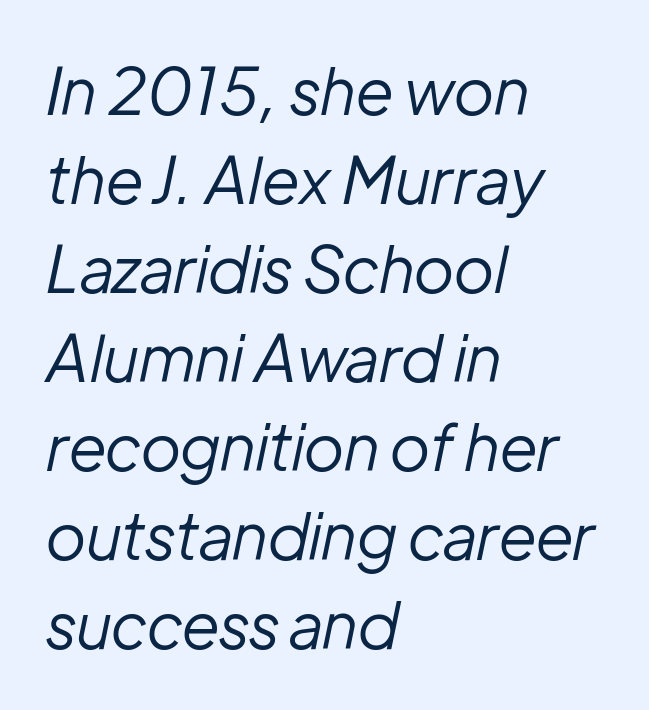
Q: Is the text bold? A: No.
Q: Is the text italic (slanted)? A: Yes, it leans right by about 12 degrees.
Q: Is the text underlined? A: No.
Q: How is the paragraph aligned? A: Left-aligned.
Q: Is the spacing between letters normal or unusually wide? A: Normal.
Q: Is the spacing between lines tight, normal or loose? A: Normal.
Q: Width (condensed, normal, or wide)? A: Normal.
Q: Stroke contrast? A: Low.
Q: x-height? A: Medium.
Q: Monospaced? A: No.
